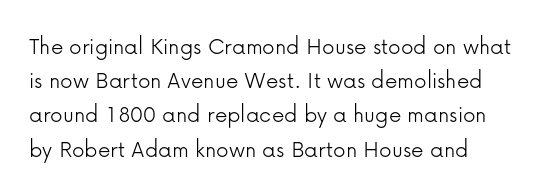
Q: Is the text bold? A: No.
Q: Is the text italic (slanted)? A: No, it is upright.
Q: Is the text underlined? A: No.
Q: Is the spacing between letters normal or unusually wide? A: Normal.
Q: Is the spacing between lines tight, normal or loose? A: Normal.
